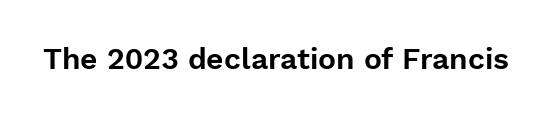
The image shows 30 px sans-serif type, upright; set normal letter spacing, not underlined; a medium x-height.
